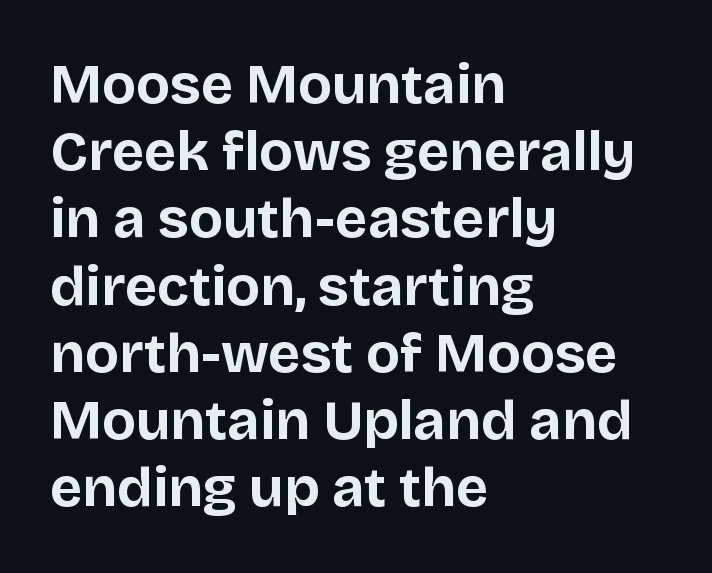
This sample has the flowing, uneven cadence of proportional lettering. Tracking value appears to be zero — textbook default spacing. The rag falls on the right side of this text block. Vertical strokes here are truly vertical. Check under the words: just untouched page.
